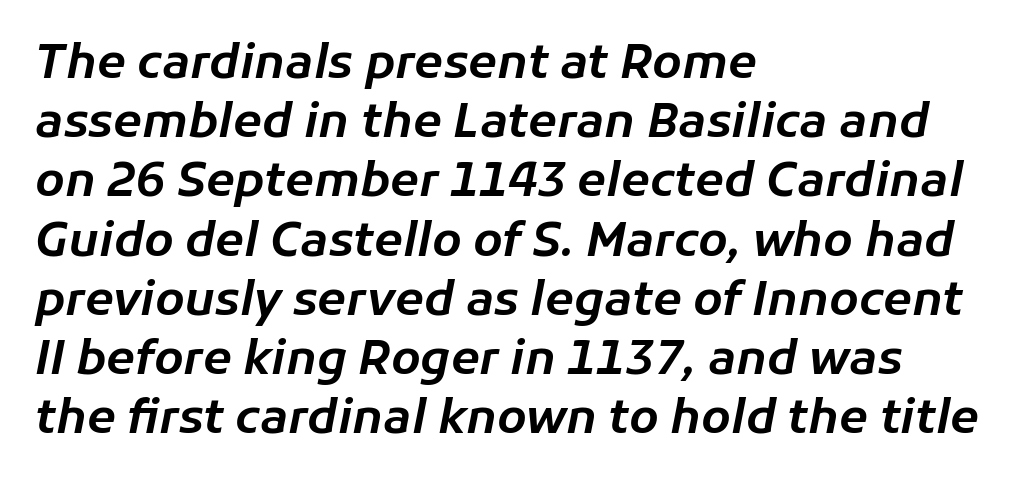
Q: Is the text italic (slanted)? A: Yes, it leans right by about 11 degrees.
Q: Is the text underlined? A: No.
Q: How is the paragraph aligned? A: Left-aligned.
Q: Is the spacing between letters normal or unusually wide? A: Normal.
Q: Is the spacing between lines tight, normal or loose? A: Normal.
Q: Width (condensed, normal, or wide)? A: Normal.
Q: Stroke contrast? A: Low.
Q: x-height? A: Medium.
Q: Monospaced? A: No.
